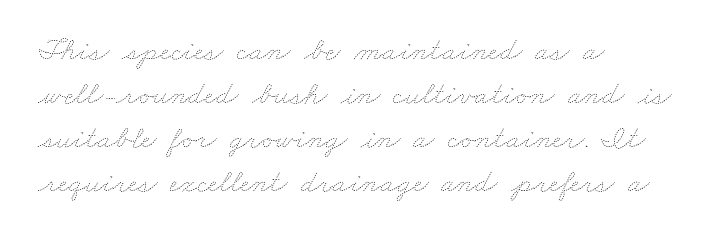
{"bold": "no", "weight": "thin", "width": "wide", "stroke_contrast": "low", "x_height": "small", "monospaced": "no", "underline": "no", "align": "left", "line_spacing": "normal", "line_spacing_ratio": 1.37, "letter_spacing": "normal", "letter_spacing_em": 0.0, "glyph_px": 32}
